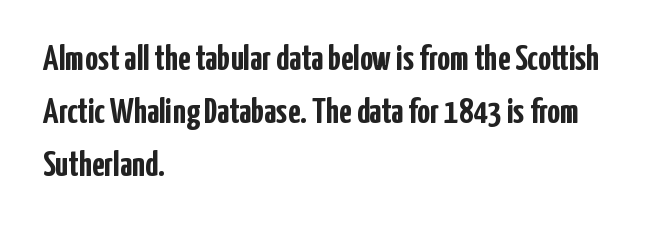
{"serif": "no", "italic": "no", "bold": "yes", "weight": "semibold", "width": "condensed", "stroke_contrast": "low", "x_height": "medium", "monospaced": "no", "underline": "no", "align": "left", "line_spacing": "normal", "line_spacing_ratio": 1.47, "letter_spacing": "normal", "letter_spacing_em": 0.0, "glyph_px": 36}
